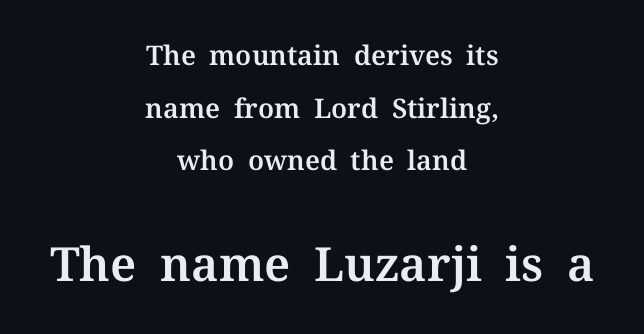
Q: Is the text italic (slanted)? A: No, it is upright.
Q: Is the typeface a serif or a sans-serif typeface? A: Serif.
Q: Is the text underlined? A: No.
Q: How is the paragraph aligned? A: Centered.
Q: Is the spacing between letters normal or unusually wide? A: Normal.
Q: Is the spacing between lines tight, normal or loose? A: Loose.
Q: Which block of text is set in a larger size, the first (top) or the second (bottom)? A: The second (bottom) one.
Q: Width (condensed, normal, or wide)? A: Normal.
Q: Stroke contrast? A: Medium.
Q: x-height? A: Medium.
Q: Monospaced? A: No.
